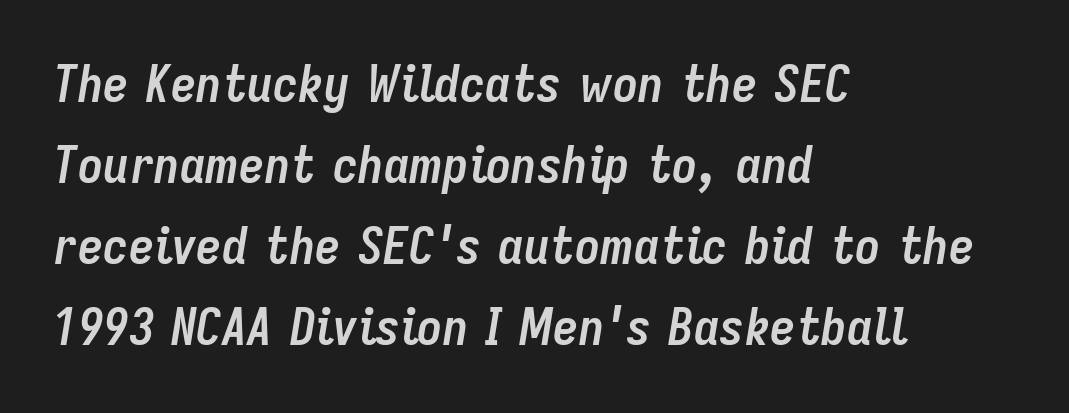
{"italic": "yes", "lean": "right", "slant_degrees": 9, "bold": "yes", "weight": "semibold", "width": "condensed", "stroke_contrast": "low", "x_height": "medium", "monospaced": "no", "underline": "no", "align": "left", "line_spacing": "normal", "line_spacing_ratio": 1.59, "letter_spacing": "normal", "letter_spacing_em": 0.0, "glyph_px": 51}
